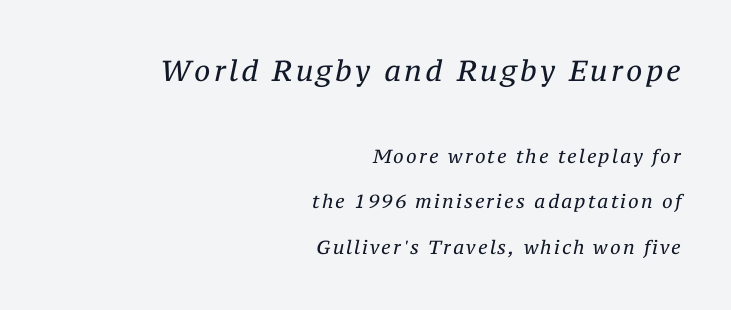
Q: Is the text bold? A: No.
Q: Is the text italic (slanted)? A: Yes, it leans right by about 12 degrees.
Q: Is the typeface a serif or a sans-serif typeface? A: Serif.
Q: Is the text underlined? A: No.
Q: How is the paragraph aligned? A: Right-aligned.
Q: Is the spacing between lines tight, normal or loose? A: Loose.
Q: Which block of text is set in a larger size, the first (top) or the second (bottom)? A: The first (top) one.
Q: Width (condensed, normal, or wide)? A: Normal.
Q: Stroke contrast? A: Medium.
Q: x-height? A: Medium.
Q: Monospaced? A: No.
